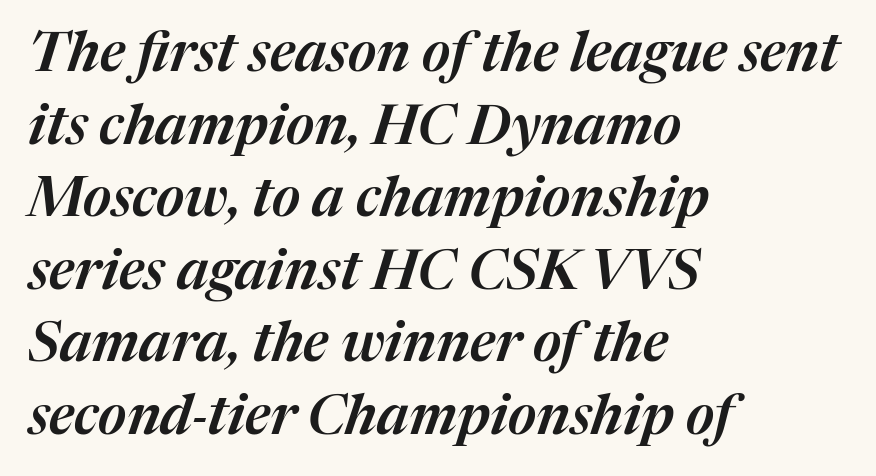
Q: Is the text italic (slanted)? A: Yes, it leans right by about 17 degrees.
Q: Is the text underlined? A: No.
Q: How is the paragraph aligned? A: Left-aligned.
Q: Is the spacing between letters normal or unusually wide? A: Normal.
Q: Is the spacing between lines tight, normal or loose? A: Normal.
Q: Width (condensed, normal, or wide)? A: Normal.
Q: Stroke contrast? A: Medium.
Q: x-height? A: Medium.
Q: Monospaced? A: No.
